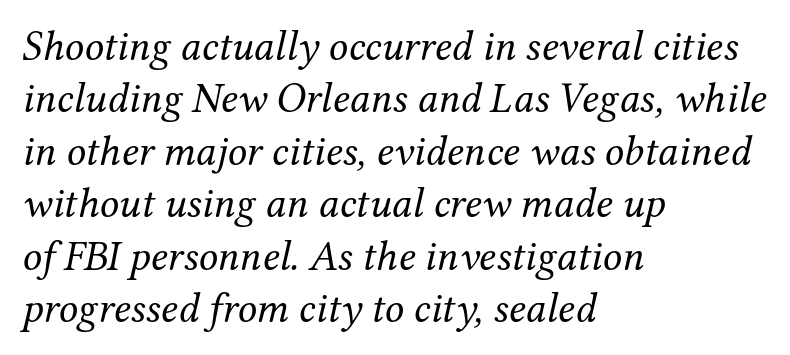
Q: Is the text bold? A: No.
Q: Is the text italic (slanted)? A: Yes, it leans right by about 12 degrees.
Q: Is the typeface a serif or a sans-serif typeface? A: Serif.
Q: Is the text underlined? A: No.
Q: How is the paragraph aligned? A: Left-aligned.
Q: Is the spacing between letters normal or unusually wide? A: Normal.
Q: Width (condensed, normal, or wide)? A: Normal.
Q: Stroke contrast? A: Medium.
Q: x-height? A: Medium.
Q: Monospaced? A: No.
